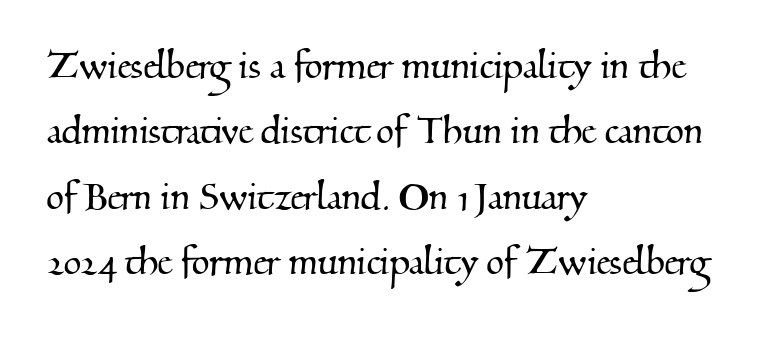
The image shows 46 px serif type; set left-aligned, normal line spacing (1.42x), normal letter spacing, not underlined; medium stroke contrast and a small x-height.
